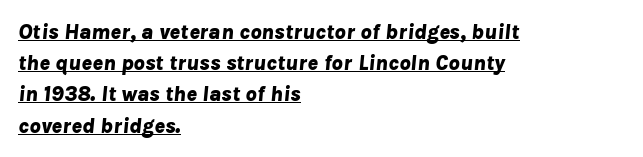
The image shows 22 px bold type, italic (leaning right); set left-aligned, normal line spacing (1.42x), normal letter spacing, underlined.
